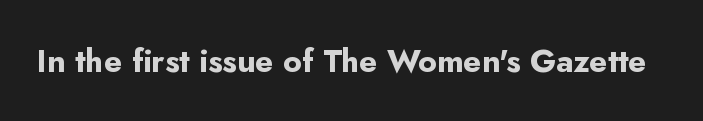
{"serif": "no", "italic": "no", "bold": "yes", "weight": "bold", "width": "normal", "stroke_contrast": "low", "x_height": "small", "monospaced": "no", "underline": "no", "letter_spacing": "normal", "letter_spacing_em": 0.0, "glyph_px": 32}
